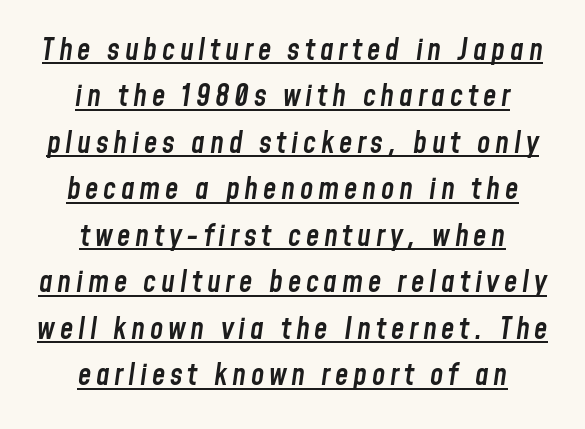
A typesetter would call this leading conventional body-copy spacing. Typesetter's note: demi weight, one step under bold. Think of a printed novel: that variable character pitch is what you see here. The passage is arranged like a title page — every line centered. Underlined type.
